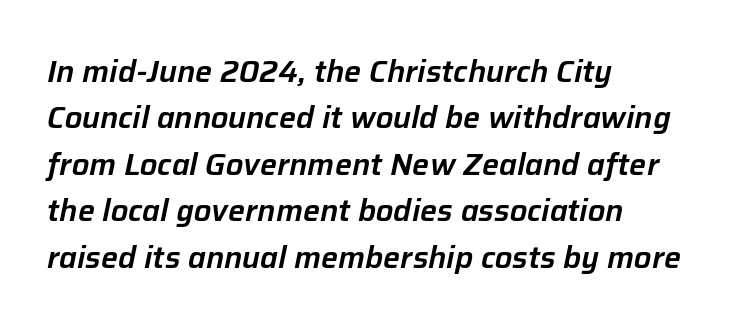
Q: Is the text italic (slanted)? A: Yes, it leans right by about 12 degrees.
Q: Is the text underlined? A: No.
Q: How is the paragraph aligned? A: Left-aligned.
Q: Is the spacing between letters normal or unusually wide? A: Normal.
Q: Is the spacing between lines tight, normal or loose? A: Normal.
Q: Width (condensed, normal, or wide)? A: Normal.
Q: Stroke contrast? A: Low.
Q: x-height? A: Medium.
Q: Monospaced? A: No.
